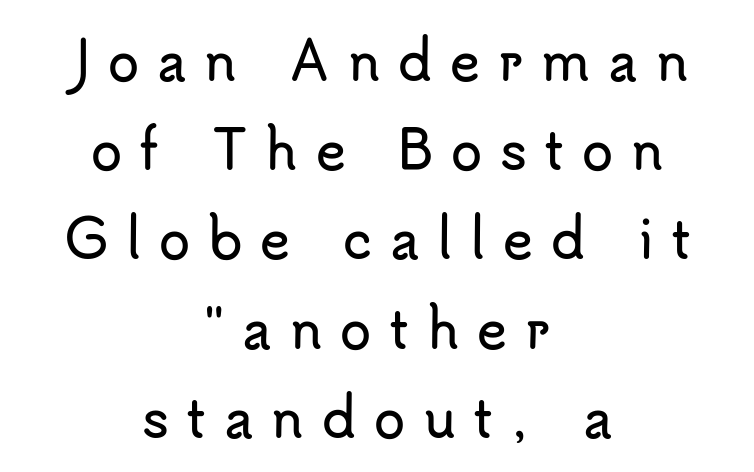
Q: Is the text italic (slanted)? A: No, it is upright.
Q: Is the typeface a serif or a sans-serif typeface? A: Sans-serif.
Q: Is the text underlined? A: No.
Q: How is the paragraph aligned? A: Centered.
Q: Is the spacing between letters normal or unusually wide? A: Unusually wide.
Q: Width (condensed, normal, or wide)? A: Normal.
Q: Stroke contrast? A: Low.
Q: x-height? A: Small.
Q: Monospaced? A: No.
